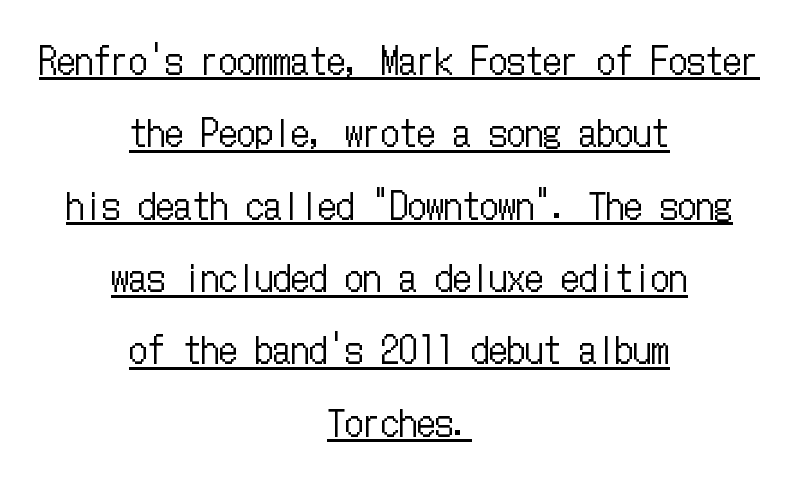
{"italic": "no", "bold": "no", "weight": "regular", "width": "condensed", "stroke_contrast": "low", "x_height": "medium", "underline": "yes", "align": "center", "line_spacing": "loose", "line_spacing_ratio": 2.01, "letter_spacing": "normal", "letter_spacing_em": 0.0, "glyph_px": 36}
